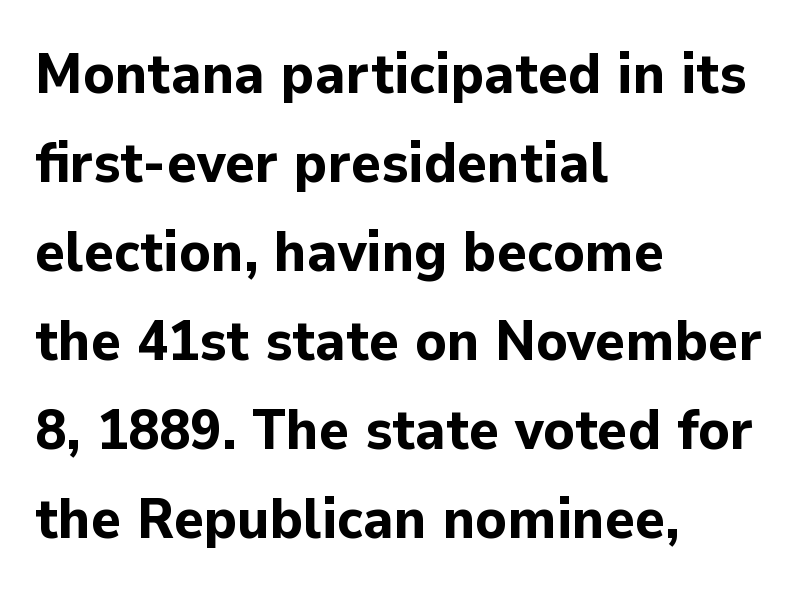
The image shows 57 px bold sans-serif type, upright; set left-aligned, normal line spacing (1.56x), normal letter spacing, not underlined; low stroke contrast and a medium x-height.
